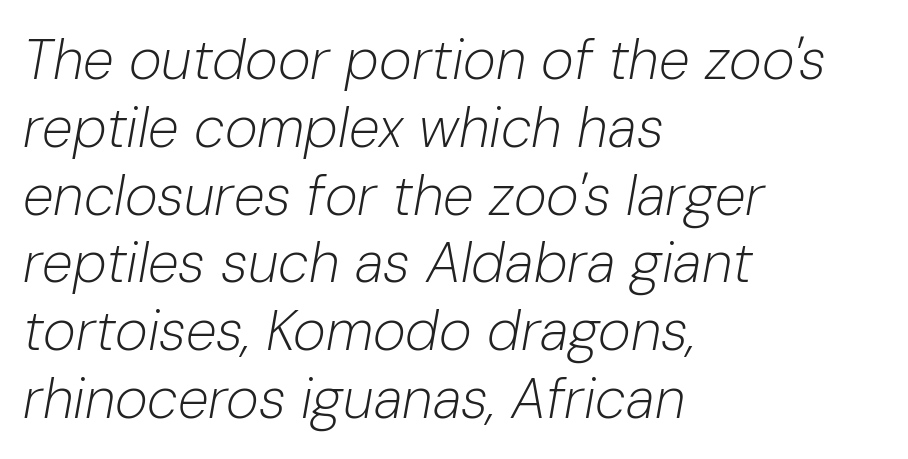
The image shows 56 px light type, italic (leaning right); set left-aligned, line spacing 1.21x, normal letter spacing, not underlined; low stroke contrast and a medium x-height.
